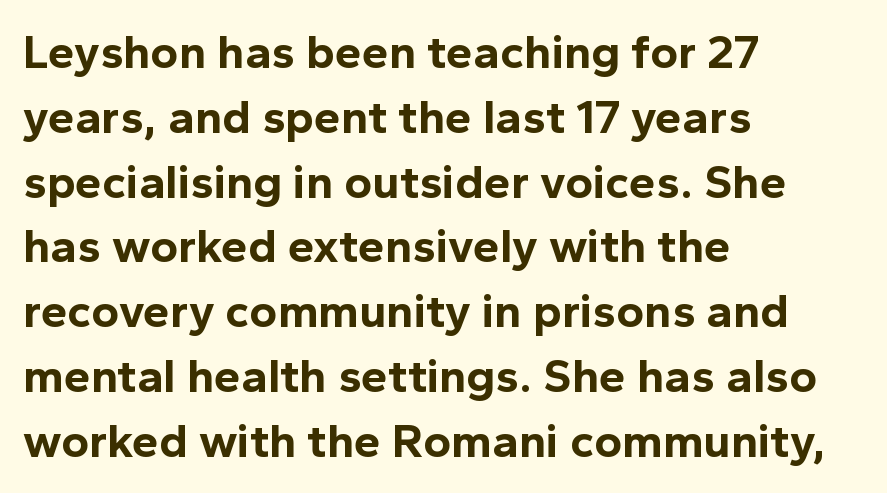
The image shows 48 px bold sans-serif type, upright; set left-aligned, normal line spacing (1.35x), normal letter spacing, not underlined; a medium x-height.
